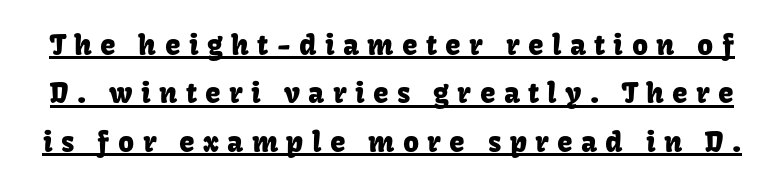
Examine the stroke ends and you'll find no serifs. Here the glyphs are tracked loosely, breaking word shapes into spaced letters. A baseline rule has been typeset under these characters. The axis of the letterforms is exactly vertical. You could not count columns in this text — the font is proportionally spaced.
